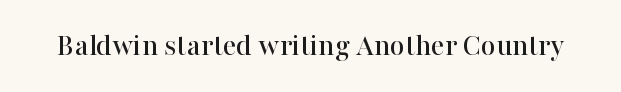
Q: Is the text italic (slanted)? A: No, it is upright.
Q: Is the typeface a serif or a sans-serif typeface? A: Serif.
Q: Is the text underlined? A: No.
Q: Is the spacing between letters normal or unusually wide? A: Normal.
Q: Width (condensed, normal, or wide)? A: Normal.
Q: Stroke contrast? A: High.
Q: x-height? A: Medium.
Q: Monospaced? A: No.
